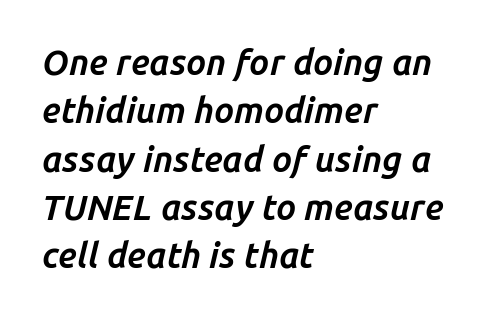
The face used here is proportionally spaced, like ordinary book or web type. Slanted lettering throughout. If you drew a ruler down the left edge, every line would touch it. Compared with typical body copy, the letter spacing here is the same. Line spacing here is normal.
